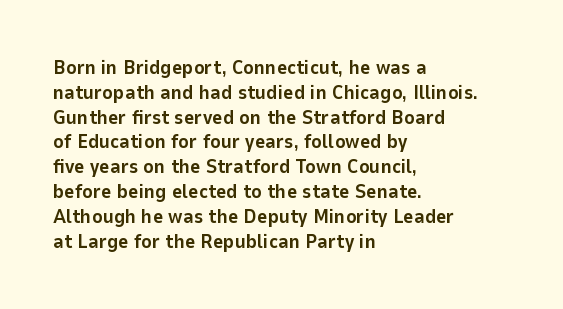
Line starts are locked; line ends wander. Tracking value appears to be zero — textbook default spacing. Style check: upright. Rule under the text: the space is simply empty. Heavy-handed strokes throughout: this text is bold.
